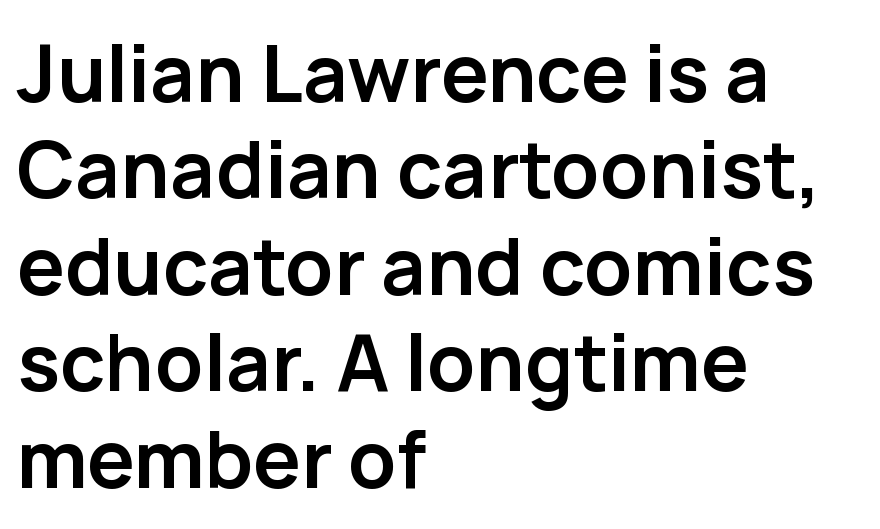
The image shows 79 px semibold sans-serif type, upright; set left-aligned, line spacing 1.22x, normal letter spacing, not underlined; low stroke contrast and a medium x-height.
